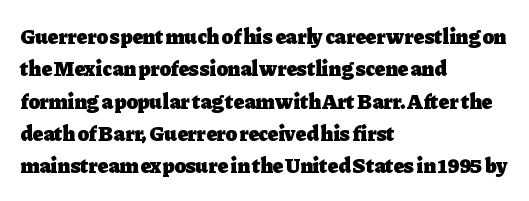
The image shows 21 px bold type, upright; set left-aligned, normal line spacing (1.54x), normal letter spacing, not underlined.
